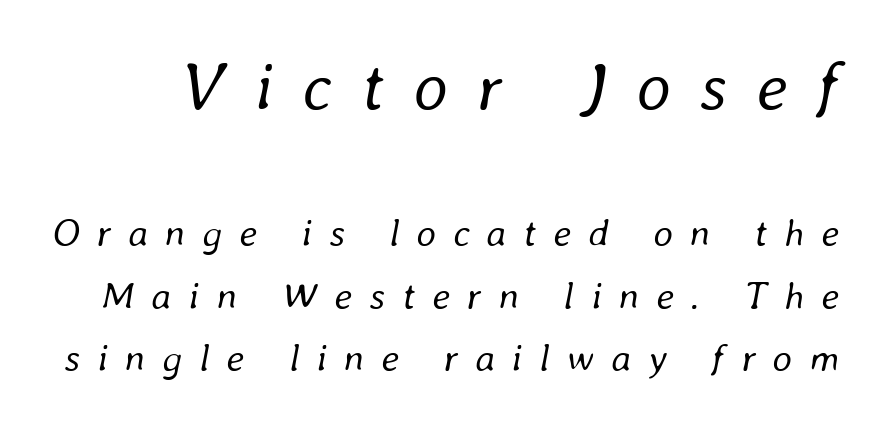
{"italic": "yes", "lean": "right", "slant_degrees": 8, "bold": "no", "weight": "regular", "width": "normal", "stroke_contrast": "low", "x_height": "medium", "monospaced": "no", "underline": "no", "line_spacing": "normal", "line_spacing_ratio": 1.6, "letter_spacing": "wide", "letter_spacing_em": 0.43, "larger_block": "first", "size_ratio": 1.74, "glyph_px": 68}
